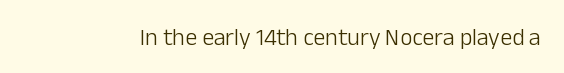
Only glyphs here, with clear space below each row. Notice how the stems are strictly vertical — no italics here. Between one letter and the next there's only the usual sliver of space. Is this a heavy cut? Hardly; it is regular or lighter.
